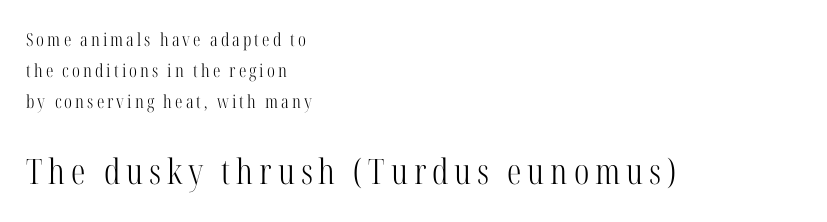
{"serif": "yes", "italic": "no", "bold": "no", "weight": "light", "width": "condensed", "stroke_contrast": "high", "x_height": "medium", "monospaced": "no", "underline": "no", "align": "left", "line_spacing_ratio": 1.71, "larger_block": "second", "size_ratio": 1.94, "glyph_px": 35}
